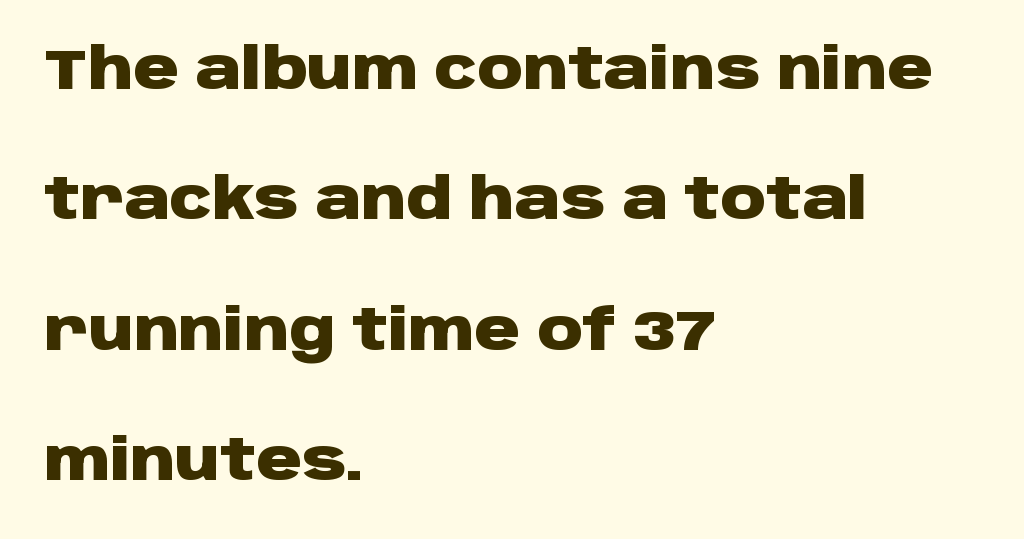
{"serif": "no", "italic": "no", "bold": "yes", "weight": "heavy", "width": "wide", "stroke_contrast": "low", "x_height": "large", "monospaced": "no", "underline": "no", "align": "left", "line_spacing": "loose", "line_spacing_ratio": 2.33, "letter_spacing": "normal", "letter_spacing_em": 0.0, "glyph_px": 56}
